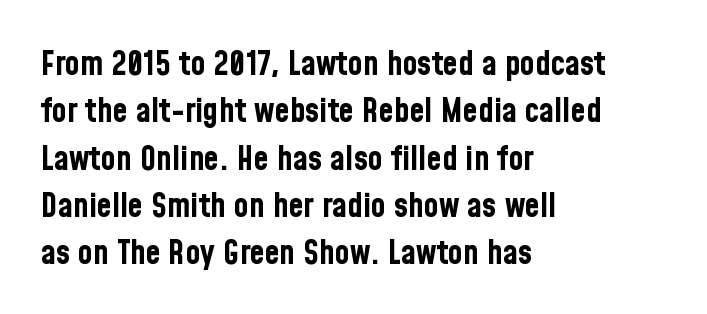
Q: Is the text bold? A: Yes.
Q: Is the text italic (slanted)? A: No, it is upright.
Q: Is the typeface a serif or a sans-serif typeface? A: Sans-serif.
Q: Is the text underlined? A: No.
Q: How is the paragraph aligned? A: Left-aligned.
Q: Is the spacing between letters normal or unusually wide? A: Normal.
Q: Is the spacing between lines tight, normal or loose? A: Normal.
Q: Width (condensed, normal, or wide)? A: Condensed.
Q: Stroke contrast? A: Low.
Q: x-height? A: Medium.
Q: Monospaced? A: No.
